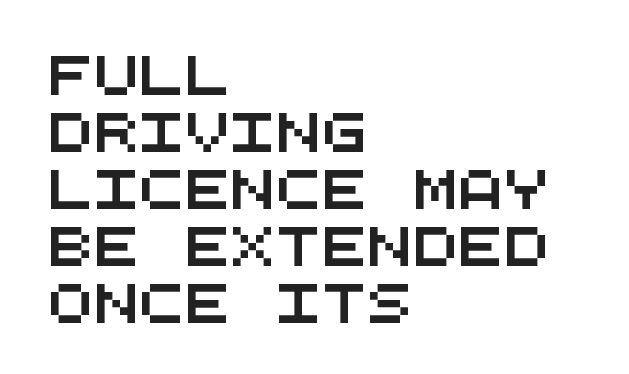
{"serif": "no", "width": "wide", "stroke_contrast": "medium", "x_height": "large", "monospaced": "yes", "underline": "no", "align": "left", "line_spacing": "normal", "line_spacing_ratio": 1.5, "letter_spacing": "normal", "letter_spacing_em": 0.0, "glyph_px": 38}
